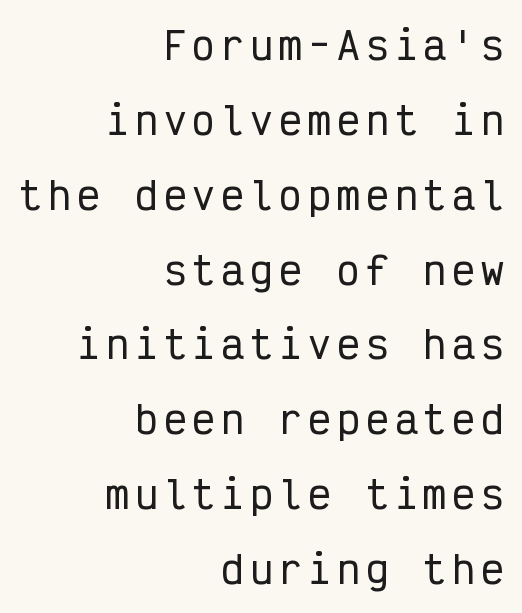
{"serif": "no", "italic": "no", "width": "condensed", "stroke_contrast": "low", "x_height": "medium", "monospaced": "yes", "underline": "no", "align": "right", "line_spacing": "loose", "line_spacing_ratio": 1.97, "glyph_px": 38}
